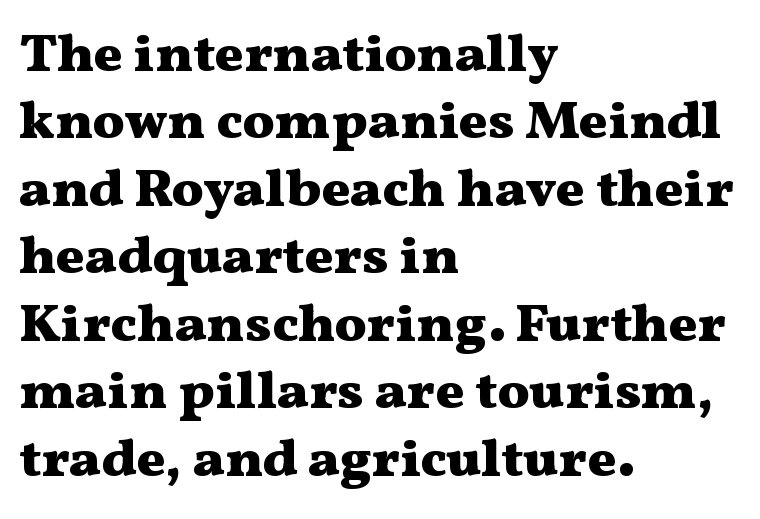
The letters advance in unequal steps, a hallmark of proportional type. Casual observation: everything's shoved over to the left. Successive baselines arrive at the customary interval. Unmarked baselines from the first word to the last.
